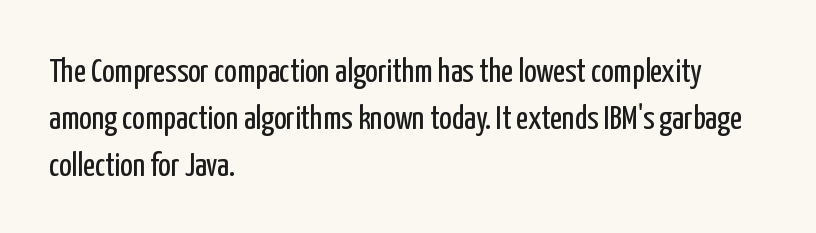
Q: Is the text bold? A: No.
Q: Is the text italic (slanted)? A: No, it is upright.
Q: Is the typeface a serif or a sans-serif typeface? A: Sans-serif.
Q: Is the text underlined? A: No.
Q: How is the paragraph aligned? A: Left-aligned.
Q: Is the spacing between letters normal or unusually wide? A: Normal.
Q: Is the spacing between lines tight, normal or loose? A: Normal.
Q: Width (condensed, normal, or wide)? A: Condensed.
Q: Stroke contrast? A: Low.
Q: x-height? A: Medium.
Q: Monospaced? A: No.
